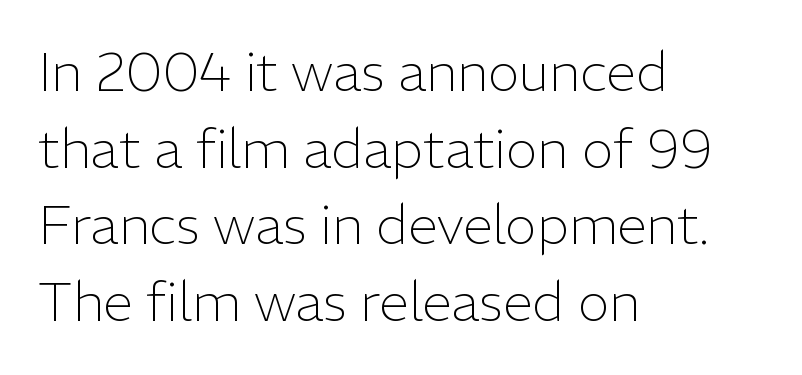
{"serif": "no", "italic": "no", "bold": "no", "weight": "light", "width": "normal", "stroke_contrast": "low", "x_height": "medium", "monospaced": "no", "underline": "no", "align": "left", "line_spacing": "normal", "line_spacing_ratio": 1.42, "letter_spacing": "normal", "letter_spacing_em": 0.0, "glyph_px": 54}
